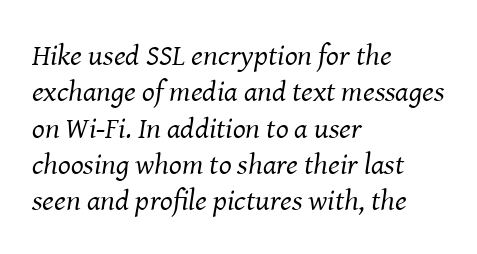
{"serif": "yes", "italic": "yes", "lean": "right", "slant_degrees": 8, "bold": "no", "weight": "regular", "width": "normal", "stroke_contrast": "medium", "x_height": "medium", "monospaced": "no", "underline": "no", "align": "left", "line_spacing_ratio": 1.21, "letter_spacing": "normal", "letter_spacing_em": 0.0, "glyph_px": 30}
